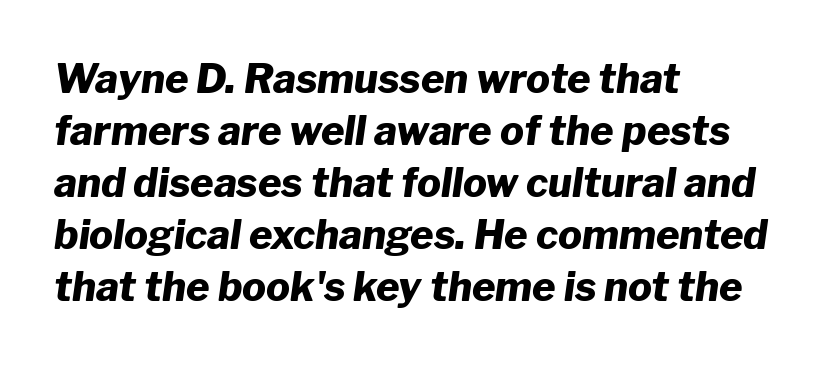
The image shows 40 px heavy type, italic (leaning right); set left-aligned, normal line spacing (1.3x), normal letter spacing, not underlined; low stroke contrast and a medium x-height.
